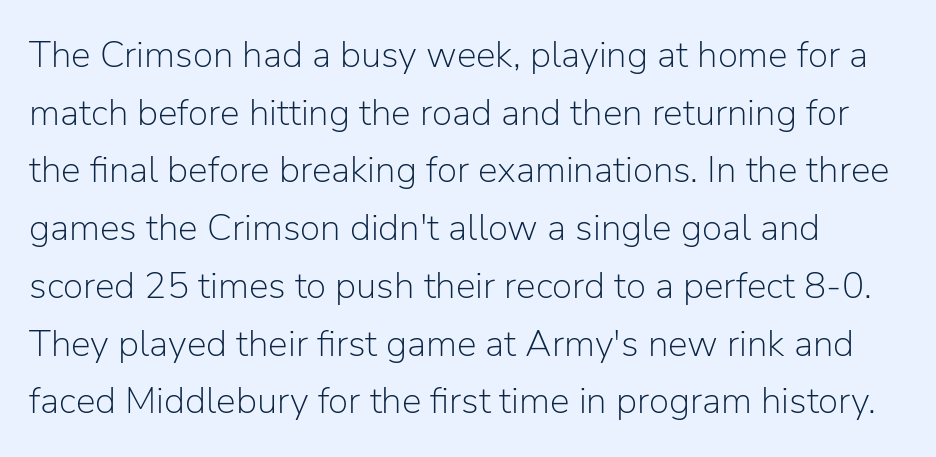
{"serif": "no", "italic": "no", "bold": "no", "weight": "light", "width": "normal", "stroke_contrast": "low", "x_height": "medium", "monospaced": "no", "underline": "no", "line_spacing": "normal", "line_spacing_ratio": 1.56, "letter_spacing": "normal", "letter_spacing_em": 0.0, "glyph_px": 37}
